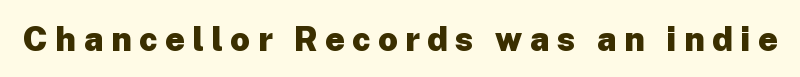
Q: Is the text bold? A: Yes.
Q: Is the text italic (slanted)? A: No, it is upright.
Q: Is the typeface a serif or a sans-serif typeface? A: Sans-serif.
Q: Is the text underlined? A: No.
Q: Is the spacing between letters normal or unusually wide? A: Unusually wide.
Q: Width (condensed, normal, or wide)? A: Normal.
Q: Stroke contrast? A: Low.
Q: x-height? A: Medium.
Q: Monospaced? A: No.
